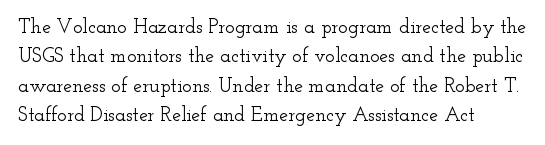
Q: Is the text italic (slanted)? A: No, it is upright.
Q: Is the text underlined? A: No.
Q: How is the paragraph aligned? A: Left-aligned.
Q: Is the spacing between letters normal or unusually wide? A: Normal.
Q: Is the spacing between lines tight, normal or loose? A: Normal.
